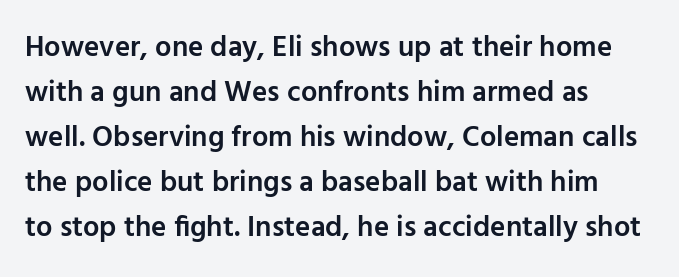
Q: Is the text bold? A: Semi-bold.
Q: Is the text italic (slanted)? A: No, it is upright.
Q: Is the typeface a serif or a sans-serif typeface? A: Sans-serif.
Q: Is the text underlined? A: No.
Q: How is the paragraph aligned? A: Left-aligned.
Q: Is the spacing between letters normal or unusually wide? A: Normal.
Q: Is the spacing between lines tight, normal or loose? A: Normal.
Q: Width (condensed, normal, or wide)? A: Normal.
Q: Stroke contrast? A: Low.
Q: x-height? A: Medium.
Q: Monospaced? A: No.
